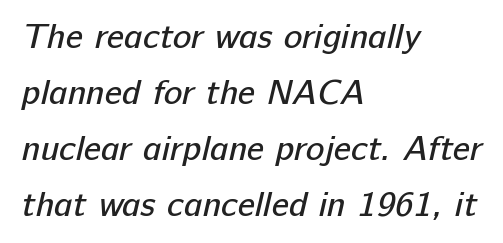
Spacing verdict: proportional, widths tailored to each character. You could call the tracking neutral — neither tight nor loose. The space between consecutive lines is moderate. The lines are quadded left. Summary of weight: not heavy and not bold.
